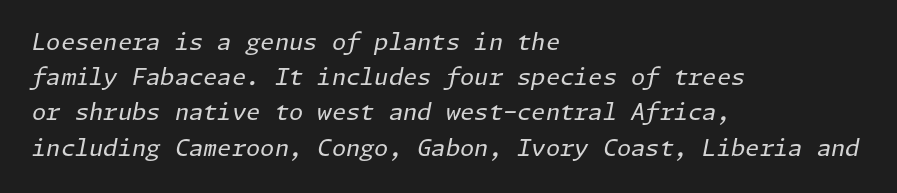
The image shows 23 px text type, italic (leaning right); set left-aligned, normal line spacing (1.53x), normal letter spacing, not underlined.
